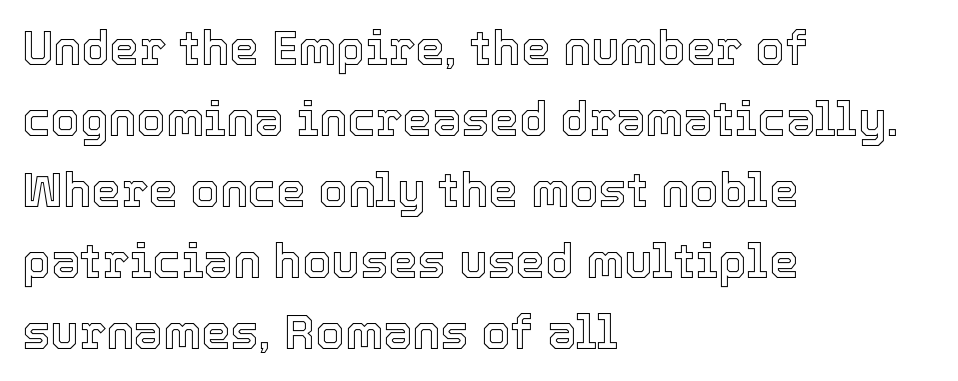
The image shows 47 px text type, upright; set left-aligned, normal line spacing (1.51x), normal letter spacing, not underlined; a medium x-height.
